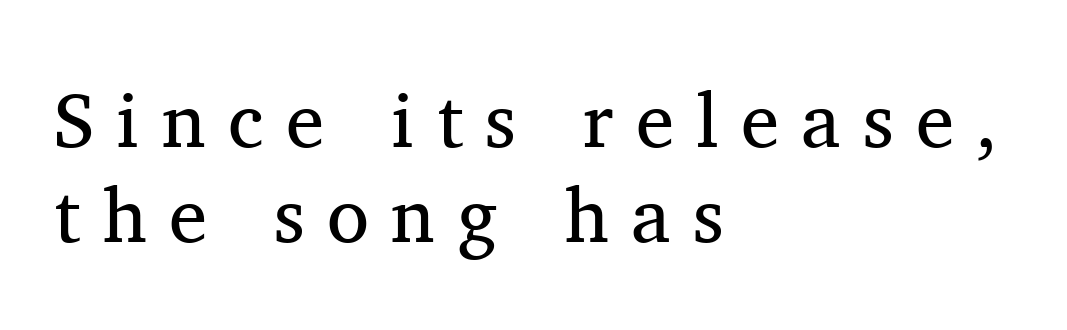
No italicization has been applied; the sample stays upright. The space directly below the letters is spotless. Unlike a clean sans, this face finishes its strokes with serifs. Alignment: flush left. Letter spacing: wide.
